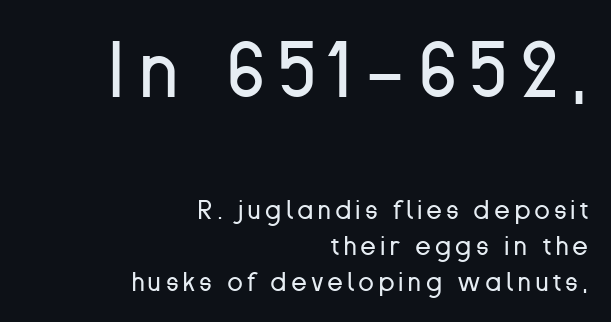
The image shows 78 px regular-weight sans-serif type, upright; set right-aligned, normal line spacing (1.39x), not underlined; the first (top) block is 3.0x larger; low stroke contrast and a medium x-height.
